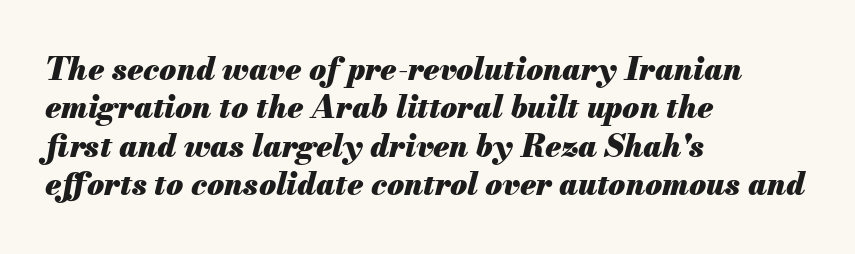
The specimen omits any rule beneath the text block's lines. Nobody touched the tracking dial on this one. These lines stack with their left ends in a neat column. Italic: yes, the glyphs are oblique.
